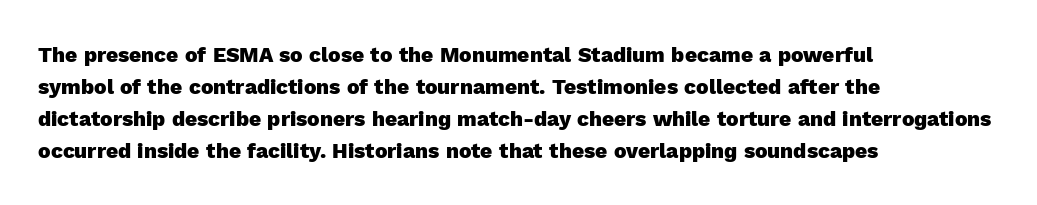
Q: Is the text bold? A: Yes.
Q: Is the text italic (slanted)? A: No, it is upright.
Q: Is the text underlined? A: No.
Q: How is the paragraph aligned? A: Left-aligned.
Q: Is the spacing between letters normal or unusually wide? A: Normal.
Q: Is the spacing between lines tight, normal or loose? A: Normal.
